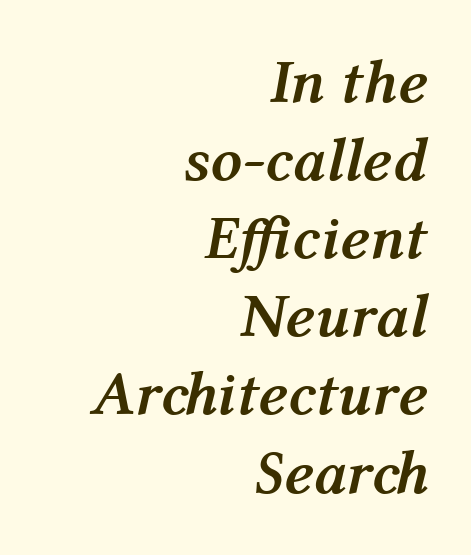
How heavy is the stroke? Heavy — this is a bold. Short and long lines alike share a common ending point at right. The specimen reads as italic at a glance. How would I describe the line gaps? Plain and ordinary. Standard letterfit; no display-style spreading of the glyphs. A typesetter would call this proportional, since set widths differ per character.
